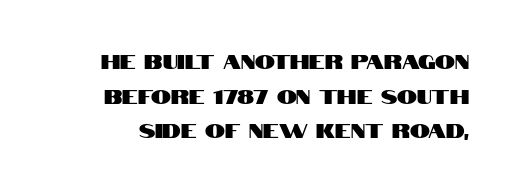
{"italic": "no", "underline": "no", "line_spacing_ratio": 1.73, "letter_spacing": "normal", "letter_spacing_em": 0.0, "glyph_px": 20}
